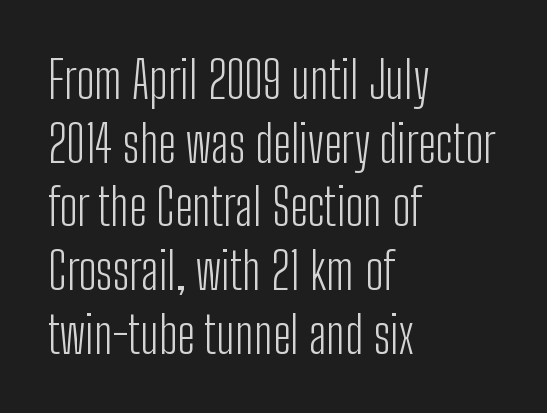
Q: Is the text bold? A: No.
Q: Is the text italic (slanted)? A: No, it is upright.
Q: Is the typeface a serif or a sans-serif typeface? A: Sans-serif.
Q: Is the text underlined? A: No.
Q: How is the paragraph aligned? A: Left-aligned.
Q: Is the spacing between letters normal or unusually wide? A: Normal.
Q: Is the spacing between lines tight, normal or loose? A: Normal.
Q: Width (condensed, normal, or wide)? A: Condensed.
Q: Stroke contrast? A: Low.
Q: x-height? A: Medium.
Q: Monospaced? A: No.
